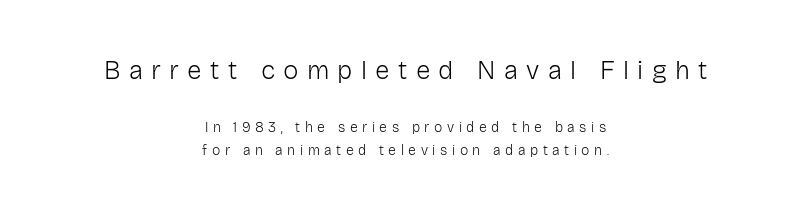
Q: Is the text bold? A: No.
Q: Is the text italic (slanted)? A: No, it is upright.
Q: Is the text underlined? A: No.
Q: How is the paragraph aligned? A: Centered.
Q: Is the spacing between letters normal or unusually wide? A: Unusually wide.
Q: Is the spacing between lines tight, normal or loose? A: Normal.
Q: Which block of text is set in a larger size, the first (top) or the second (bottom)? A: The first (top) one.
